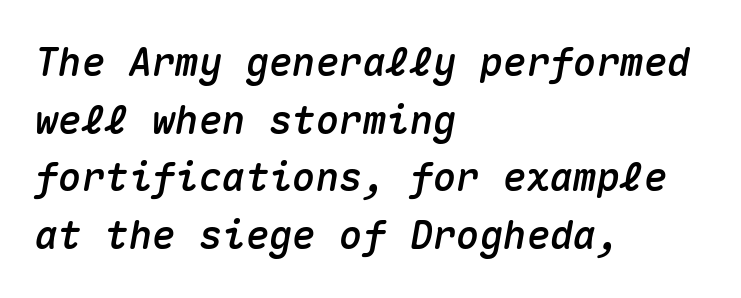
Q: Is the text italic (slanted)? A: Yes, it leans right by about 10 degrees.
Q: Is the text underlined? A: No.
Q: How is the paragraph aligned? A: Left-aligned.
Q: Is the spacing between letters normal or unusually wide? A: Normal.
Q: Is the spacing between lines tight, normal or loose? A: Normal.
Q: Width (condensed, normal, or wide)? A: Normal.
Q: Stroke contrast? A: Medium.
Q: x-height? A: Medium.
Q: Monospaced? A: Yes.
